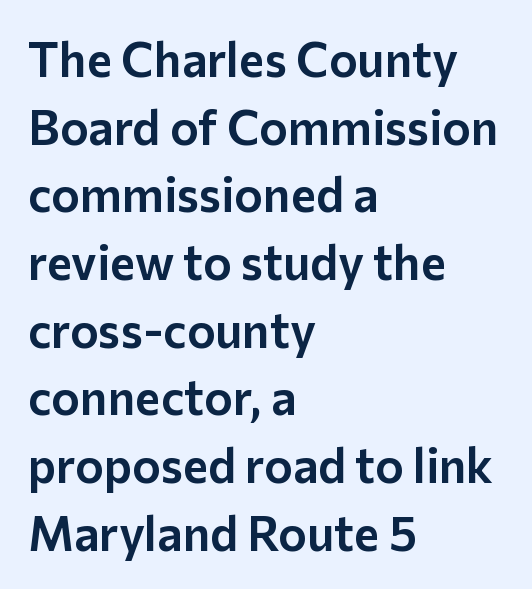
{"serif": "no", "italic": "no", "width": "normal", "stroke_contrast": "low", "x_height": "medium", "monospaced": "no", "underline": "no", "align": "left", "line_spacing": "normal", "line_spacing_ratio": 1.41, "letter_spacing": "normal", "letter_spacing_em": 0.0, "glyph_px": 48}
